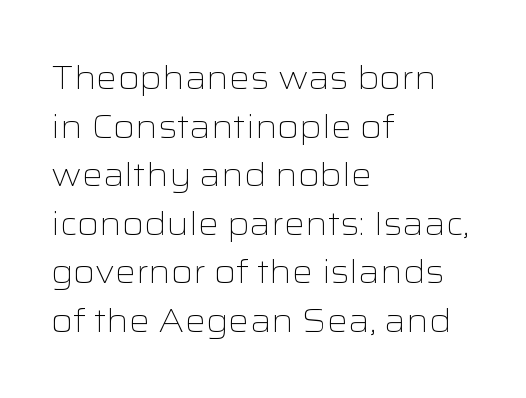
{"serif": "no", "italic": "no", "bold": "no", "weight": "light", "width": "wide", "stroke_contrast": "low", "x_height": "medium", "monospaced": "no", "underline": "no", "align": "left", "line_spacing": "normal", "line_spacing_ratio": 1.47, "letter_spacing": "normal", "letter_spacing_em": 0.0, "glyph_px": 33}
